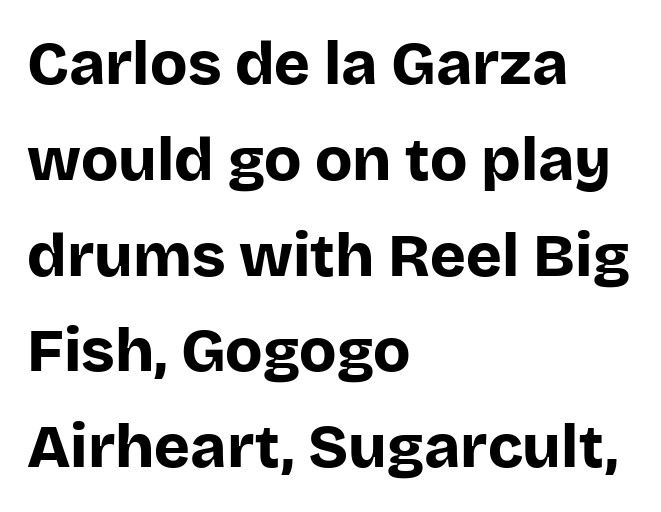
The setting favours the left margin, as ordinary paragraphs usually do. A roman cut, with each character standing at attention. Weight: bold. This sample uses a sans-serif face.
